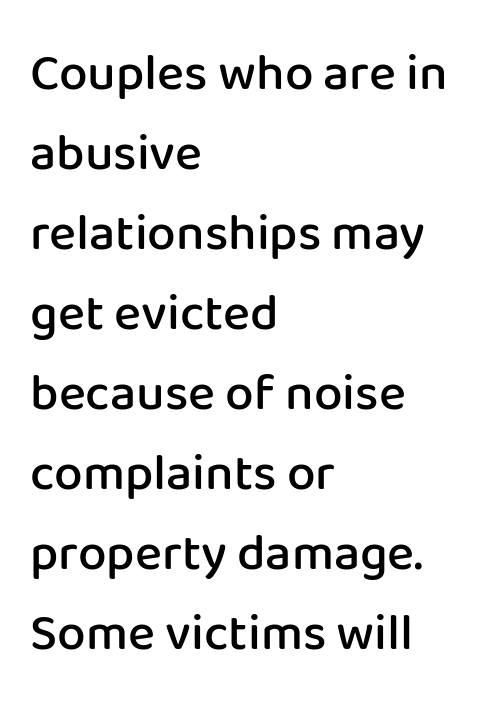
Look at the tracking — it's just the regular setting, nothing added. A sans-serif font was chosen for this passage. Caption: multi-line text, flush left, ragged right. Upright lettering throughout. The strip under each line holds only bare page.
